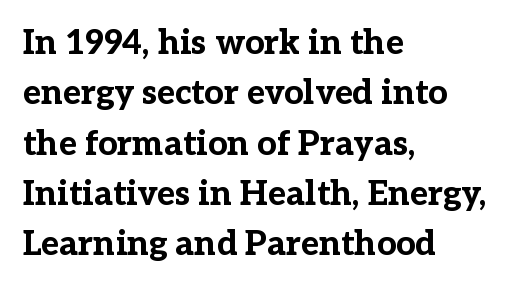
{"serif": "yes", "italic": "no", "bold": "yes", "weight": "bold", "width": "normal", "stroke_contrast": "low", "x_height": "medium", "monospaced": "no", "underline": "no", "align": "left", "line_spacing": "normal", "line_spacing_ratio": 1.48, "letter_spacing": "normal", "letter_spacing_em": 0.0, "glyph_px": 34}
